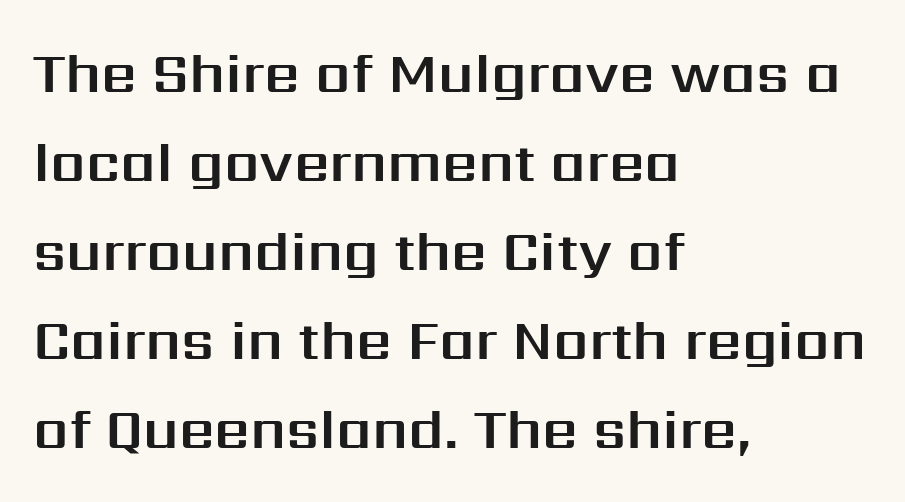
Q: Is the text italic (slanted)? A: No, it is upright.
Q: Is the typeface a serif or a sans-serif typeface? A: Sans-serif.
Q: Is the text underlined? A: No.
Q: How is the paragraph aligned? A: Left-aligned.
Q: Is the spacing between letters normal or unusually wide? A: Normal.
Q: Is the spacing between lines tight, normal or loose? A: Normal.
Q: Width (condensed, normal, or wide)? A: Normal.
Q: Stroke contrast? A: Medium.
Q: x-height? A: Medium.
Q: Monospaced? A: No.
